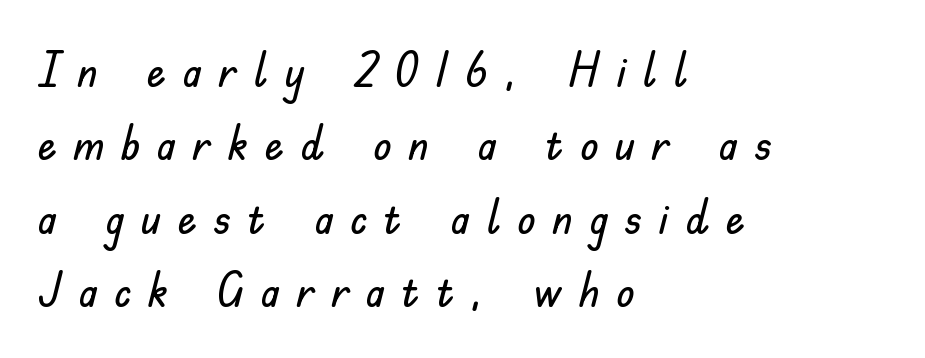
The passage shown is typeset with a sans-serif family. Normally led — the rows are evenly, conventionally spaced. Spacing verdict: proportional, widths tailored to each character. The ragged edge is on the right, which tells us the setting is flush left. Is the letter spacing exaggerated? Yes — the characters are pushed far apart.
